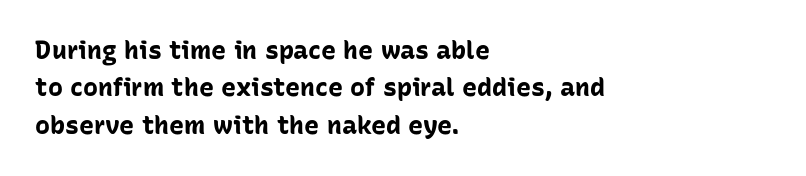
Q: Is the text bold? A: Yes.
Q: Is the text italic (slanted)? A: No, it is upright.
Q: Is the text underlined? A: No.
Q: How is the paragraph aligned? A: Left-aligned.
Q: Is the spacing between letters normal or unusually wide? A: Normal.
Q: Is the spacing between lines tight, normal or loose? A: Normal.
